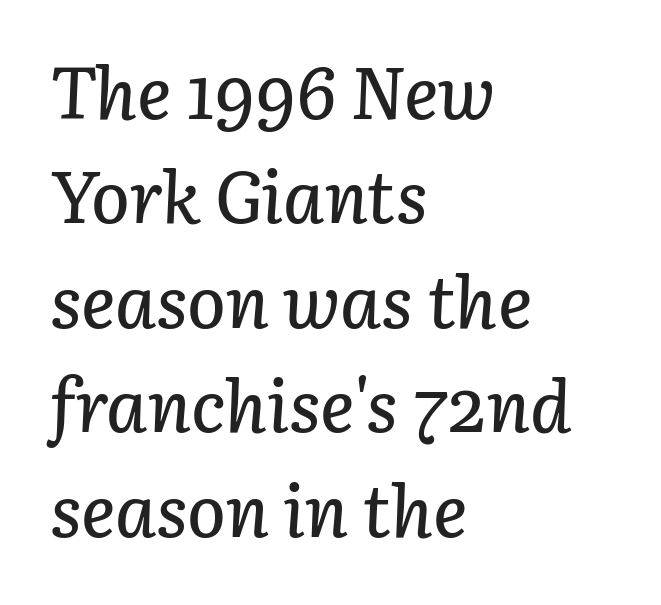
The image shows 72 px text type, italic (leaning right); set left-aligned, normal line spacing (1.45x), normal letter spacing, not underlined; low stroke contrast and a medium x-height.
